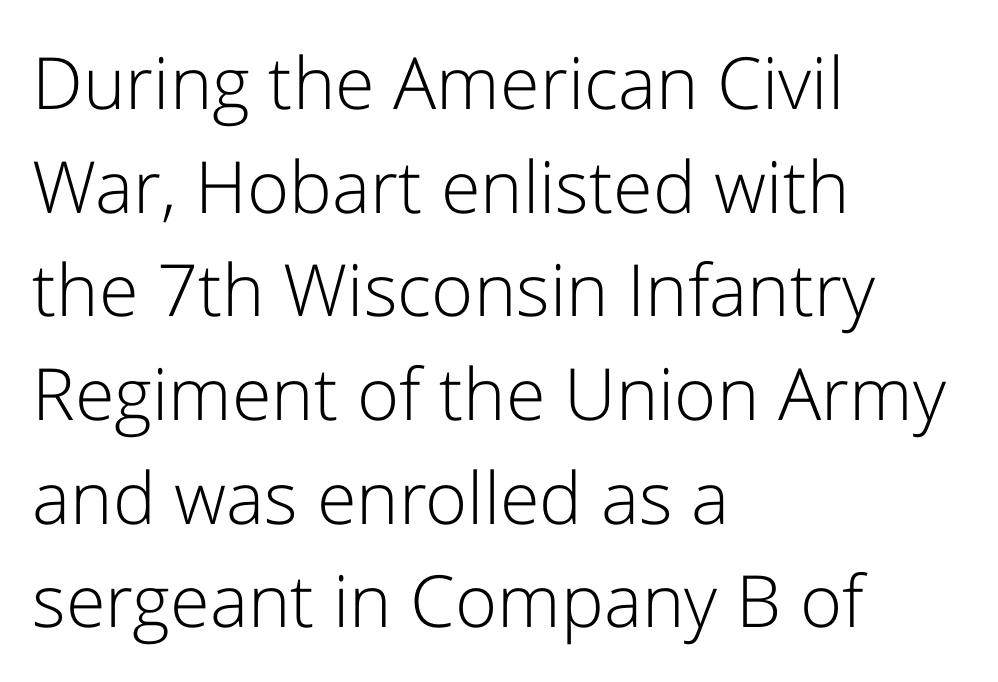
The image shows 72 px light sans-serif type, upright; set left-aligned, normal line spacing (1.44x), normal letter spacing, not underlined; low stroke contrast and a medium x-height.
